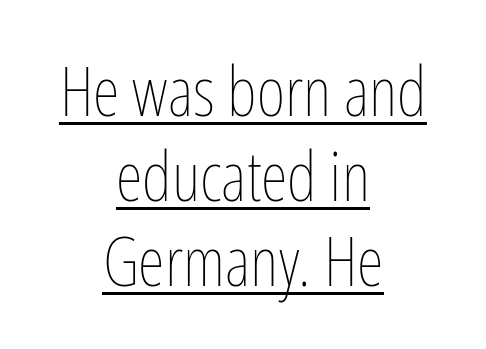
The image shows 69 px thin, condensed type, upright; set centered, line spacing 1.23x, normal letter spacing, underlined; low stroke contrast and a medium x-height.
